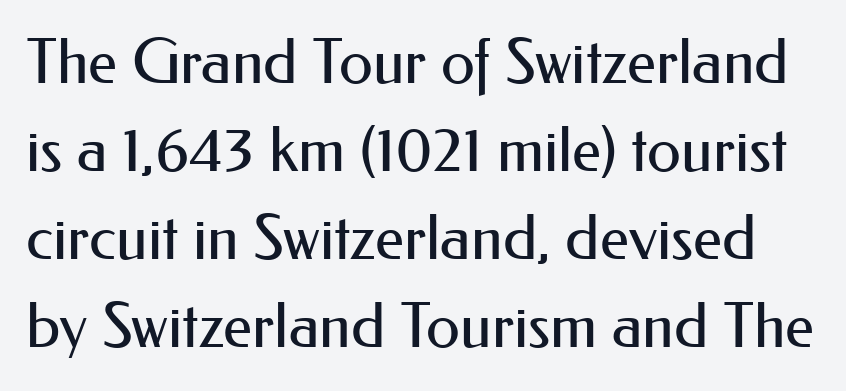
Unlike italic type, these characters show no tilt at all. The gap between lines stays unmarked. A typesetter would label this face a sans. Caption: standard tracking, unaltered. The typeface has the unassuming heft of standard copy or less.
